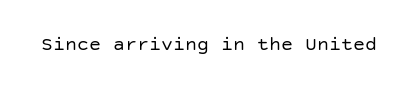
The image shows 20 px text type, upright; set normal letter spacing, not underlined.
